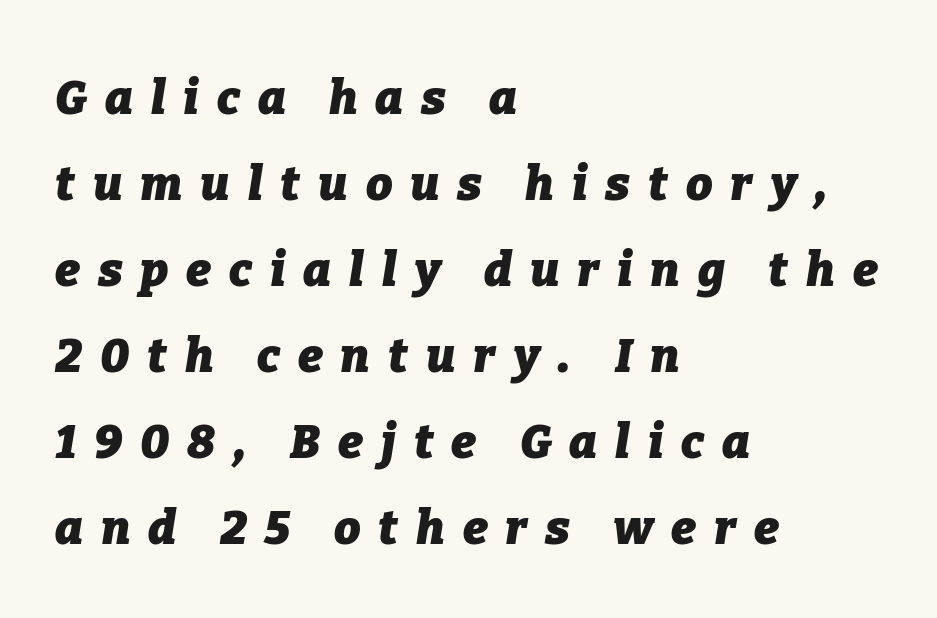
The image shows 47 px heavy type, italic (leaning right); set left-aligned, line spacing 1.83x, unusually wide letter spacing (+0.38 em), not underlined; low stroke contrast and a medium x-height.
